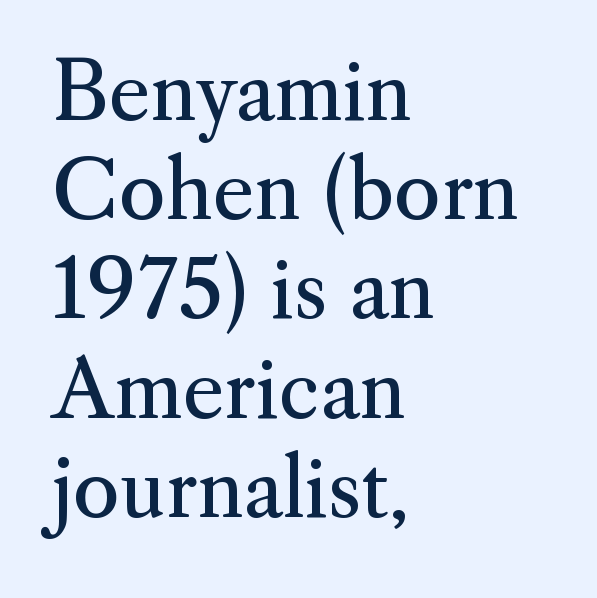
Q: Is the text bold? A: No.
Q: Is the text italic (slanted)? A: No, it is upright.
Q: Is the typeface a serif or a sans-serif typeface? A: Serif.
Q: Is the text underlined? A: No.
Q: How is the paragraph aligned? A: Left-aligned.
Q: Is the spacing between letters normal or unusually wide? A: Normal.
Q: Width (condensed, normal, or wide)? A: Normal.
Q: Stroke contrast? A: Medium.
Q: x-height? A: Small.
Q: Monospaced? A: No.
